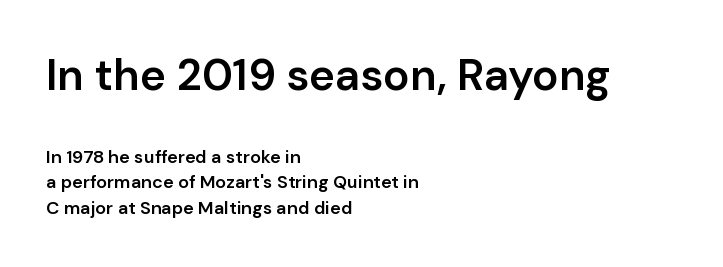
Q: Is the text bold? A: Semi-bold.
Q: Is the text italic (slanted)? A: No, it is upright.
Q: Is the typeface a serif or a sans-serif typeface? A: Sans-serif.
Q: Is the text underlined? A: No.
Q: How is the paragraph aligned? A: Left-aligned.
Q: Is the spacing between letters normal or unusually wide? A: Normal.
Q: Is the spacing between lines tight, normal or loose? A: Normal.
Q: Which block of text is set in a larger size, the first (top) or the second (bottom)? A: The first (top) one.
Q: Width (condensed, normal, or wide)? A: Normal.
Q: Stroke contrast? A: Low.
Q: x-height? A: Medium.
Q: Monospaced? A: No.
